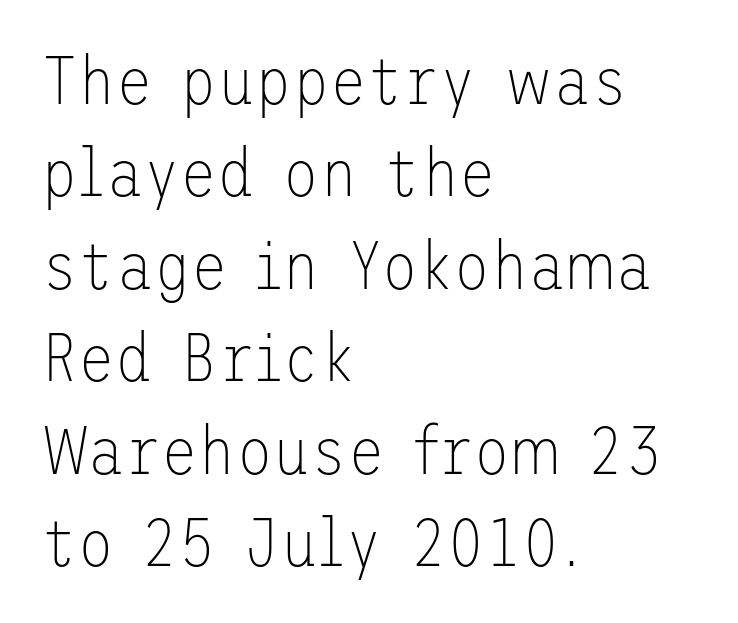
The image shows 68 px thin sans-serif type, upright; set left-aligned, normal line spacing (1.36x), normal letter spacing, not underlined; low stroke contrast and a medium x-height.
